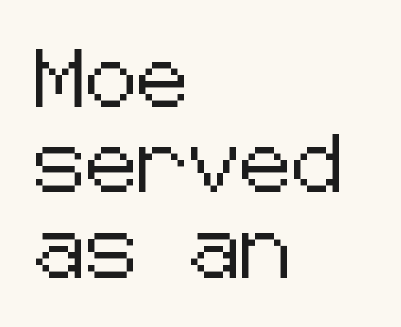
{"serif": "no", "italic": "no", "width": "normal", "stroke_contrast": "low", "x_height": "medium", "underline": "no", "align": "left", "line_spacing": "normal", "line_spacing_ratio": 1.47, "letter_spacing": "normal", "letter_spacing_em": 0.0, "glyph_px": 58}
